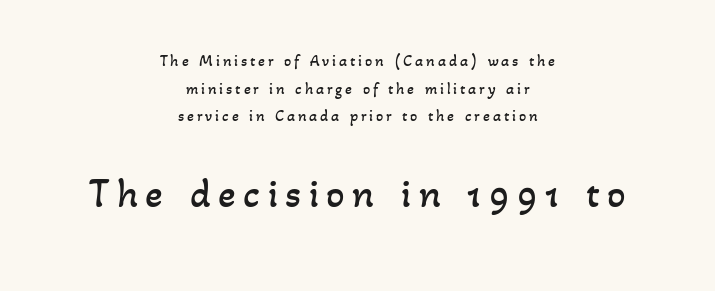
Think standard paragraph weight, or any step lighter than that. The passage is arranged like a title page — every line centered. Is this a fixed-width face? No — the glyphs have proportional, varying widths. Reading top to bottom, the characters get bigger at the block break.
